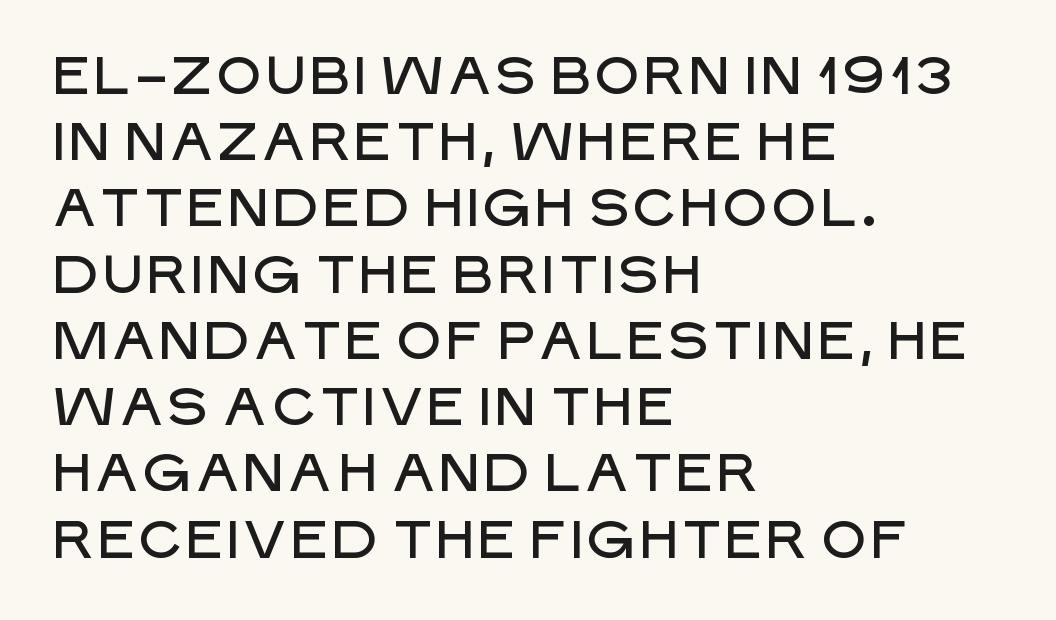
These lines are set flush left with a ragged right edge. Posture: upright roman. Each letter keeps its own natural width here, so spacing adapts to shape. Compared with typical body copy, the letter spacing here is the same. Rule under the text: the space is simply empty.
